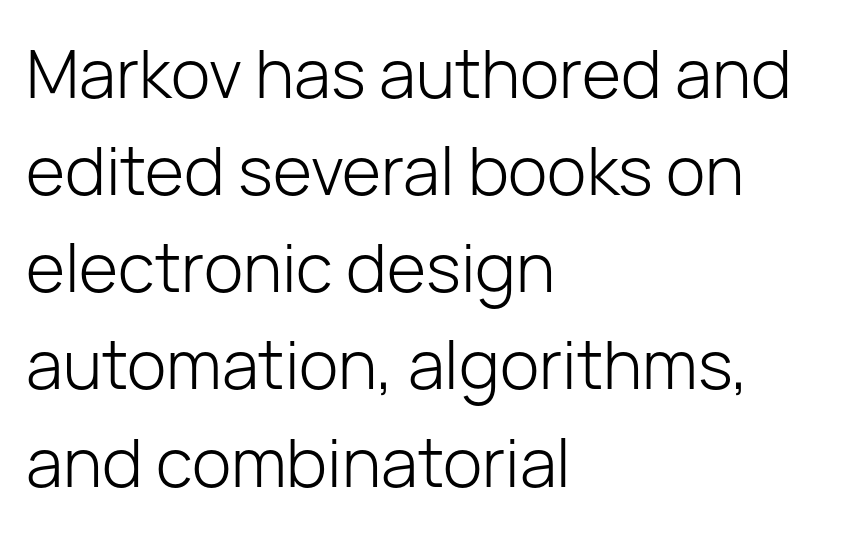
{"serif": "no", "italic": "no", "bold": "no", "weight": "light", "width": "normal", "stroke_contrast": "low", "x_height": "medium", "monospaced": "no", "underline": "no", "align": "left", "line_spacing": "normal", "line_spacing_ratio": 1.45, "letter_spacing": "normal", "letter_spacing_em": 0.0, "glyph_px": 67}
